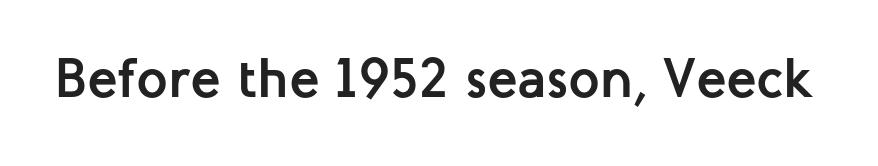
{"serif": "no", "italic": "no", "bold": "yes", "weight": "semibold", "width": "normal", "stroke_contrast": "low", "x_height": "medium", "monospaced": "no", "underline": "no", "letter_spacing": "normal", "letter_spacing_em": 0.0, "glyph_px": 56}
